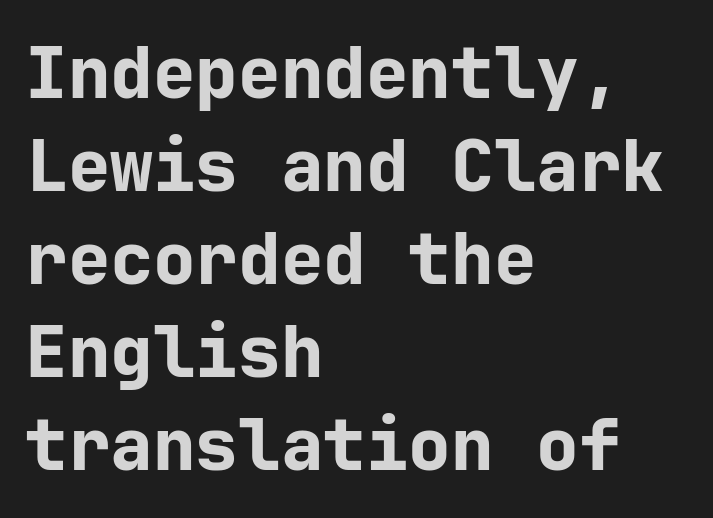
Q: Is the text bold? A: Yes.
Q: Is the text italic (slanted)? A: No, it is upright.
Q: Is the typeface a serif or a sans-serif typeface? A: Sans-serif.
Q: Is the text underlined? A: No.
Q: How is the paragraph aligned? A: Left-aligned.
Q: Is the spacing between letters normal or unusually wide? A: Normal.
Q: Is the spacing between lines tight, normal or loose? A: Normal.
Q: Width (condensed, normal, or wide)? A: Normal.
Q: Stroke contrast? A: Low.
Q: x-height? A: Medium.
